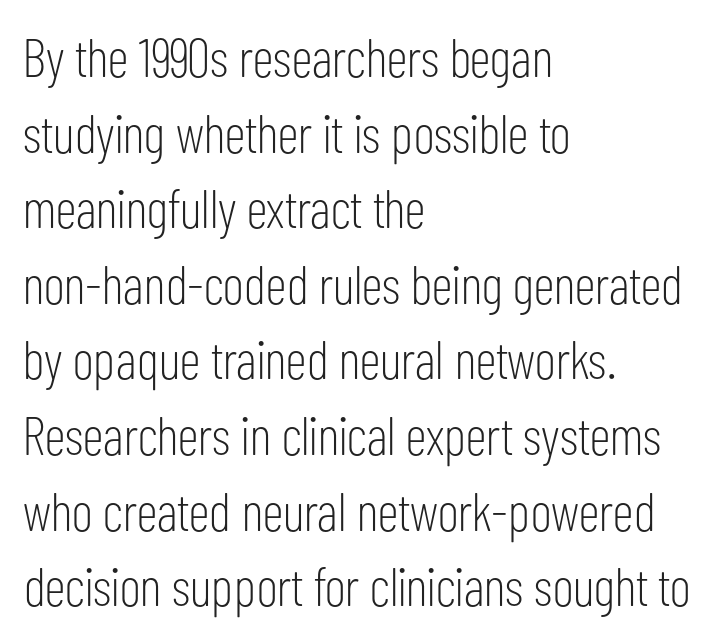
Q: Is the text bold? A: No.
Q: Is the text italic (slanted)? A: No, it is upright.
Q: Is the typeface a serif or a sans-serif typeface? A: Sans-serif.
Q: Is the text underlined? A: No.
Q: How is the paragraph aligned? A: Left-aligned.
Q: Is the spacing between letters normal or unusually wide? A: Normal.
Q: Is the spacing between lines tight, normal or loose? A: Normal.
Q: Width (condensed, normal, or wide)? A: Condensed.
Q: Stroke contrast? A: Low.
Q: x-height? A: Medium.
Q: Monospaced? A: No.
